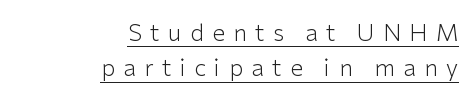
A baseline rule has been typeset under these characters. The line texture is sparse and dotted thanks to wide tracking. Notice how the passage keeps a crisp vertical edge on the right only. Regular leading. This is the regular roman posture of the typeface. A quiet, ordinary-to-light weight characterises the typeface.
